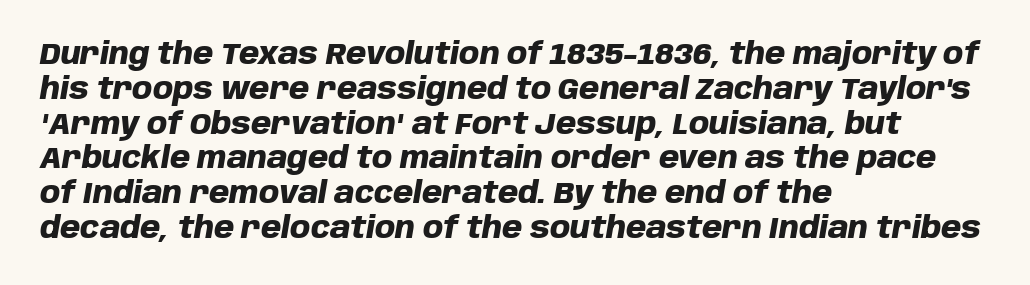
{"italic": "yes", "lean": "right", "slant_degrees": 10, "bold": "yes", "weight": "heavy", "width": "normal", "stroke_contrast": "low", "x_height": "large", "monospaced": "no", "underline": "no", "align": "left", "line_spacing_ratio": 1.2, "letter_spacing": "normal", "letter_spacing_em": 0.0, "glyph_px": 29}
